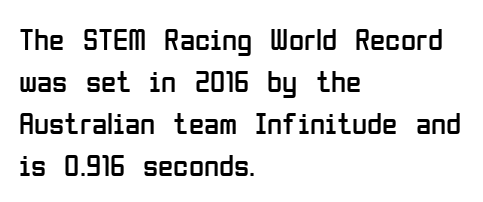
The image shows 31 px regular-weight, condensed sans-serif type, upright; set left-aligned, normal line spacing (1.35x), normal letter spacing, not underlined; low stroke contrast and a medium x-height.
